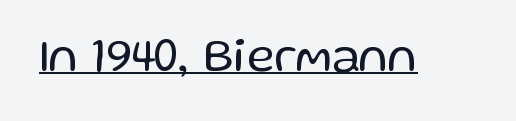
{"serif": "no", "italic": "no", "bold": "no", "weight": "regular", "width": "normal", "stroke_contrast": "low", "x_height": "medium", "monospaced": "no", "underline": "yes", "letter_spacing": "normal", "letter_spacing_em": 0.0, "glyph_px": 48}
